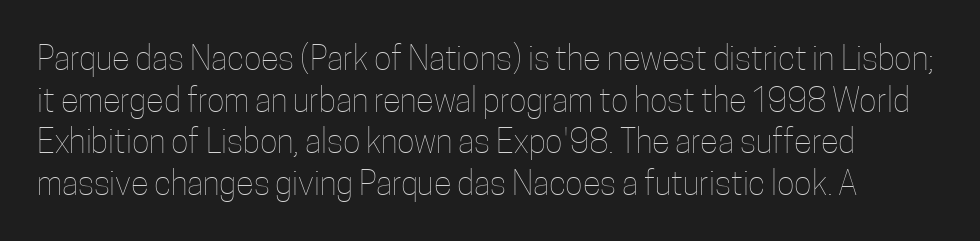
{"italic": "no", "bold": "no", "weight": "thin", "width": "condensed", "stroke_contrast": "low", "x_height": "medium", "monospaced": "no", "underline": "no", "line_spacing": "normal", "line_spacing_ratio": 1.26, "letter_spacing": "normal", "letter_spacing_em": 0.0, "glyph_px": 33}
